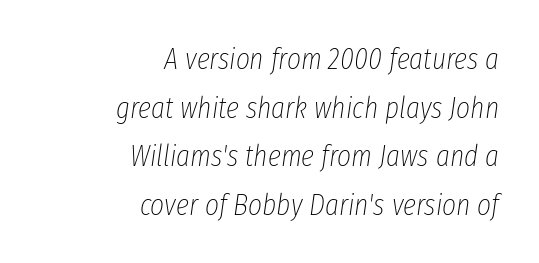
The image shows 30 px thin, condensed type, italic (leaning right); set right-aligned, normal line spacing (1.62x), normal letter spacing, not underlined; low stroke contrast and a medium x-height.
